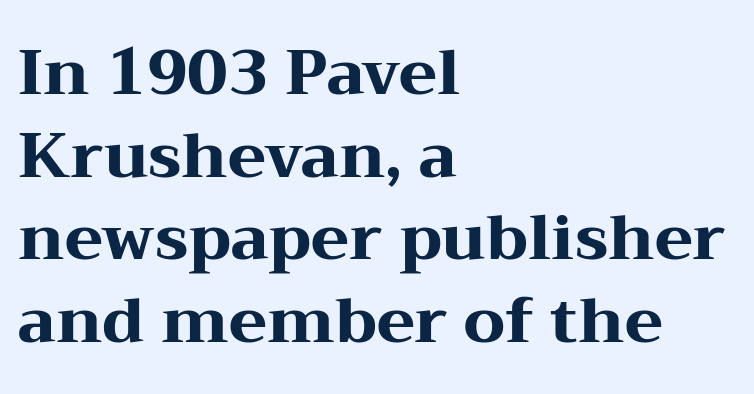
You can tell from the footed stems that serif type was used. Compared with typical paragraphs, the rows here are spaced about the same. The typography opts for an upright posture over an oblique one. Is this a fixed-width face? No — the glyphs have proportional, varying widths. The letters are bold, with thick, heavy strokes.
